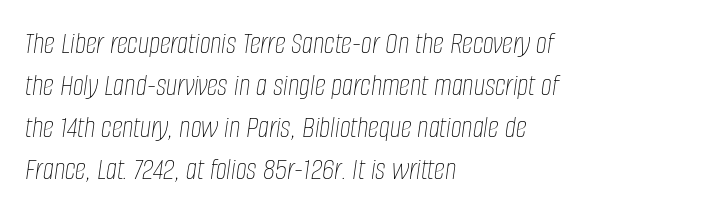
The font's italic variant was chosen for this text. Spacing verdict: proportional, widths tailored to each character. In terms of leading, this rendering sits right in the middle. Lines of text with bare space underneath.
